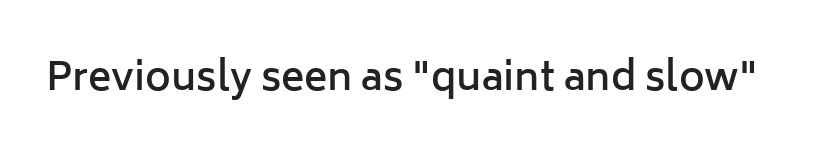
Q: Is the text bold? A: Semi-bold.
Q: Is the text italic (slanted)? A: No, it is upright.
Q: Is the typeface a serif or a sans-serif typeface? A: Sans-serif.
Q: Is the text underlined? A: No.
Q: Is the spacing between letters normal or unusually wide? A: Normal.
Q: Width (condensed, normal, or wide)? A: Normal.
Q: Stroke contrast? A: Low.
Q: x-height? A: Medium.
Q: Monospaced? A: No.
